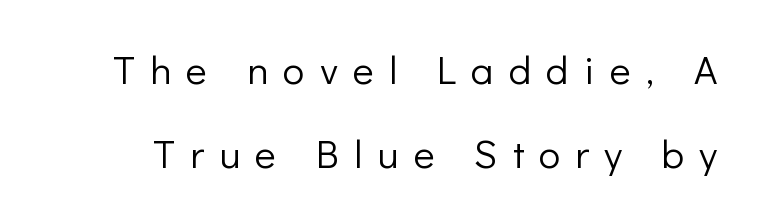
{"serif": "no", "italic": "no", "bold": "no", "weight": "light", "width": "normal", "stroke_contrast": "low", "x_height": "medium", "monospaced": "no", "underline": "no", "line_spacing": "loose", "line_spacing_ratio": 2.11, "letter_spacing": "wide", "letter_spacing_em": 0.38, "glyph_px": 40}
